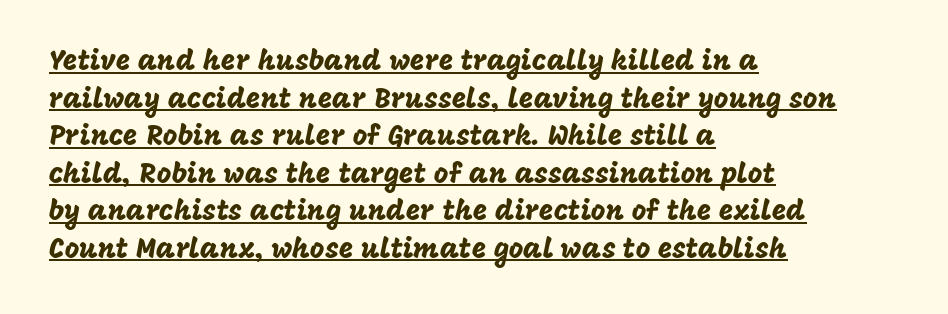
Q: Is the text italic (slanted)? A: Yes.
Q: Is the typeface a serif or a sans-serif typeface? A: Sans-serif.
Q: Is the text underlined? A: Yes.
Q: How is the paragraph aligned? A: Left-aligned.
Q: Is the spacing between letters normal or unusually wide? A: Normal.
Q: Is the spacing between lines tight, normal or loose? A: Normal.
Q: Width (condensed, normal, or wide)? A: Normal.
Q: Stroke contrast? A: Low.
Q: x-height? A: Large.
Q: Monospaced? A: No.
